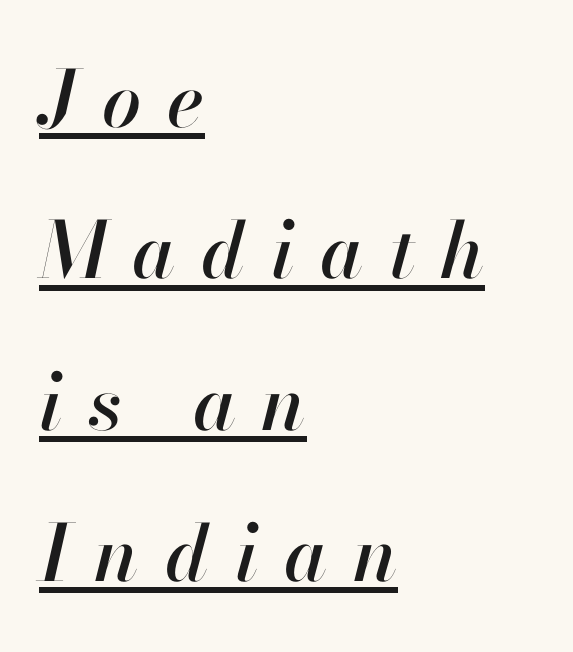
{"italic": "yes", "lean": "right", "slant_degrees": 13, "width": "normal", "stroke_contrast": "high", "x_height": "small", "monospaced": "no", "underline": "yes", "align": "left", "line_spacing": "loose", "line_spacing_ratio": 1.94, "letter_spacing": "wide", "letter_spacing_em": 0.33, "glyph_px": 78}
